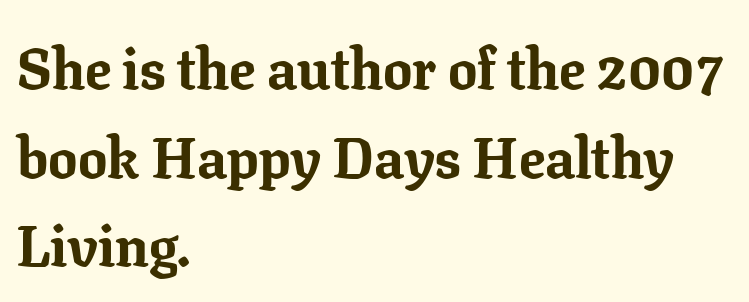
The image shows 58 px bold serif type, upright; set left-aligned, normal line spacing (1.53x), normal letter spacing, not underlined; low stroke contrast and a medium x-height.
